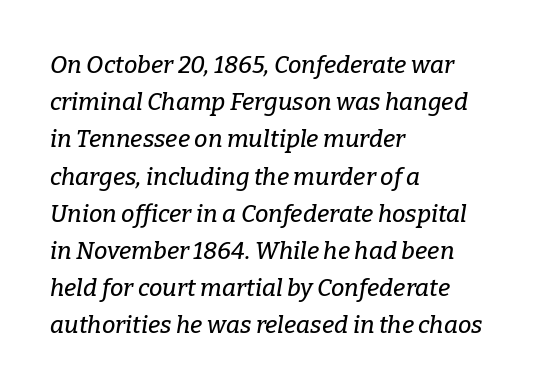
The ragged edge is on the right, which tells us the setting is flush left. Notice how the stems are inclined rather than vertical — that's the hallmark of italics. The specimen omits any rule beneath the text block's lines. Look at the tracking — it's just the regular setting, nothing added.
